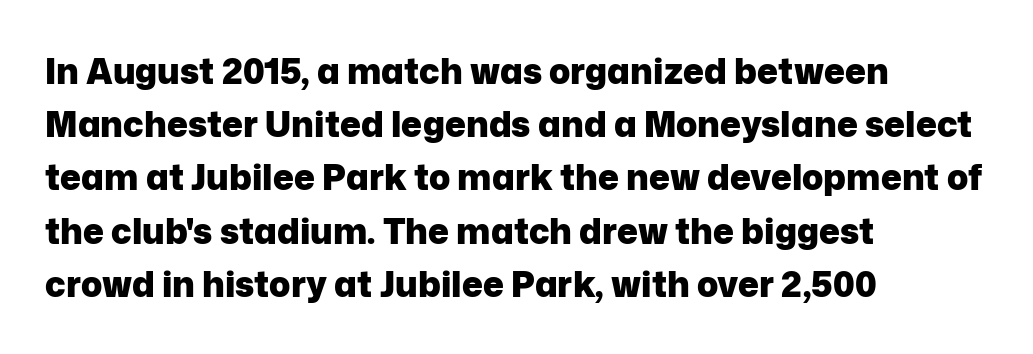
{"serif": "no", "italic": "no", "bold": "yes", "weight": "heavy", "width": "normal", "stroke_contrast": "low", "x_height": "medium", "monospaced": "no", "underline": "no", "align": "left", "line_spacing": "normal", "line_spacing_ratio": 1.52, "letter_spacing": "normal", "letter_spacing_em": 0.0, "glyph_px": 35}
